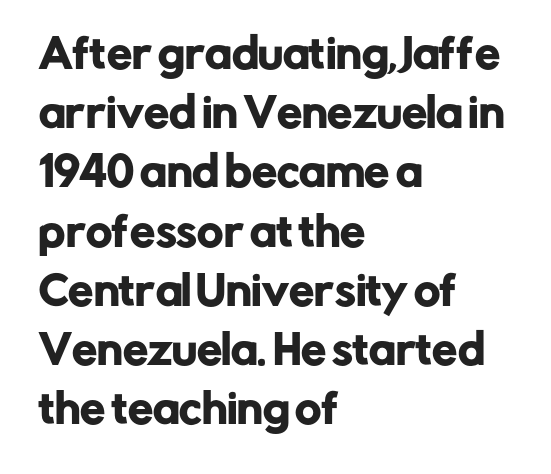
The image shows 40 px sans-serif type, upright; set left-aligned, normal line spacing (1.48x), normal letter spacing, not underlined; low stroke contrast and a medium x-height.
